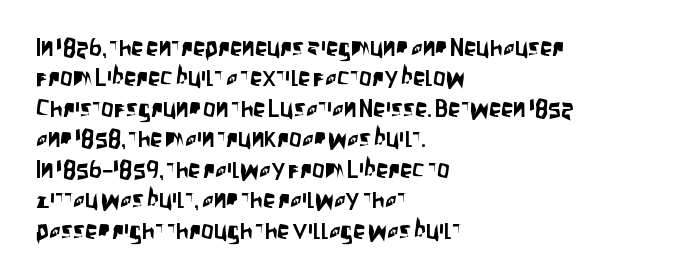
{"italic": "no", "underline": "no", "align": "left", "line_spacing_ratio": 1.22, "letter_spacing": "normal", "letter_spacing_em": 0.0, "glyph_px": 25}
